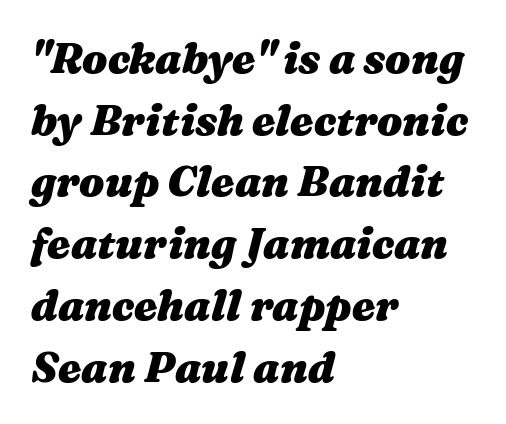
The image shows 42 px heavy, wide type, italic (leaning right); set left-aligned, normal line spacing (1.47x), normal letter spacing, not underlined; medium stroke contrast and a medium x-height.
